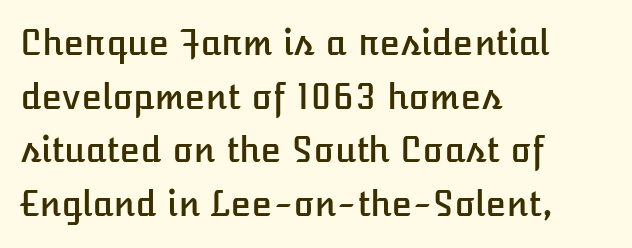
Q: Is the text italic (slanted)? A: No, it is upright.
Q: Is the text underlined? A: No.
Q: How is the paragraph aligned? A: Left-aligned.
Q: Is the spacing between letters normal or unusually wide? A: Normal.
Q: Is the spacing between lines tight, normal or loose? A: Normal.
Q: Width (condensed, normal, or wide)? A: Normal.
Q: Stroke contrast? A: Low.
Q: x-height? A: Medium.
Q: Monospaced? A: No.
